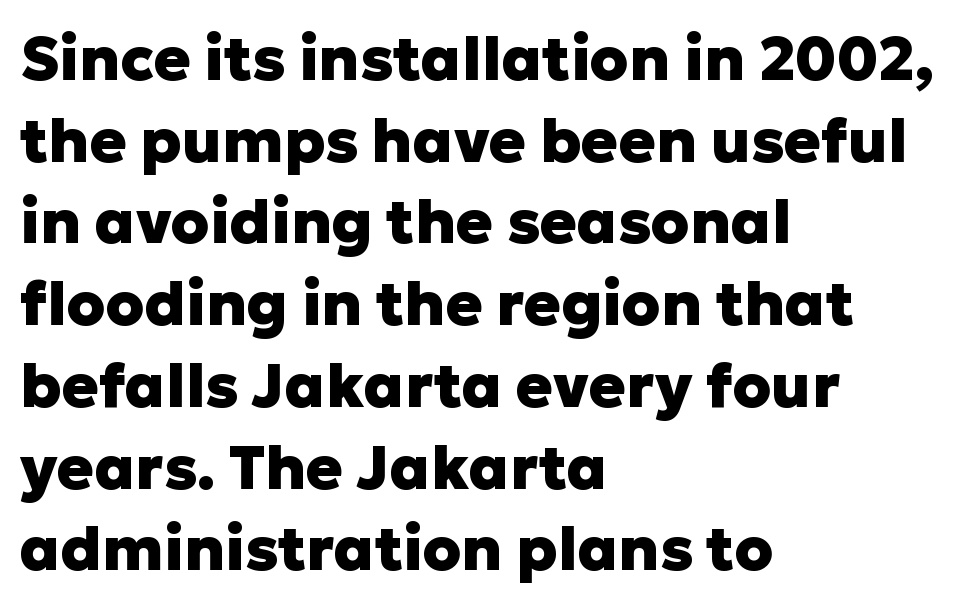
Line starts are locked; line ends wander. The designer left line spacing at the default. Do the letters lean? They stand straight. Is this a fixed-width face? No — the glyphs have proportional, varying widths.
